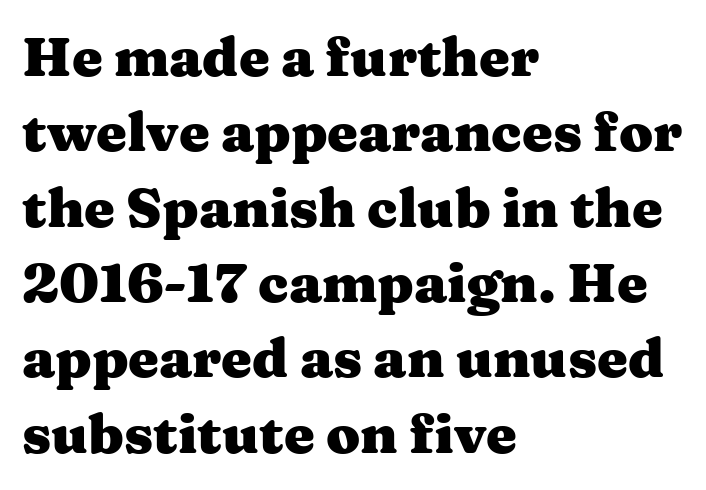
The glyphs in this specimen are seriffed. Line beginnings align vertically; line endings do not. Reading down the column, the eye jumps a familiar distance to each next line. No word sits above an underline. Look at the stroke-to-counter ratio: heavy, a bold. The letters advance in unequal steps, a hallmark of proportional type.
